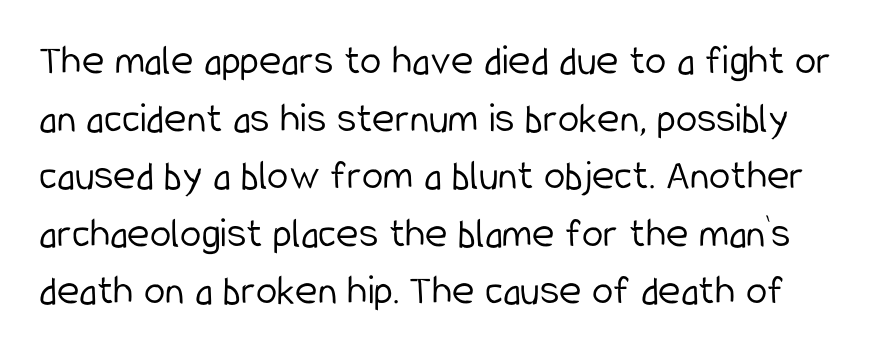
Q: Is the text bold? A: No.
Q: Is the text italic (slanted)? A: No, it is upright.
Q: Is the typeface a serif or a sans-serif typeface? A: Sans-serif.
Q: Is the text underlined? A: No.
Q: Is the spacing between letters normal or unusually wide? A: Normal.
Q: Is the spacing between lines tight, normal or loose? A: Normal.
Q: Width (condensed, normal, or wide)? A: Condensed.
Q: Stroke contrast? A: Low.
Q: x-height? A: Medium.
Q: Monospaced? A: No.
